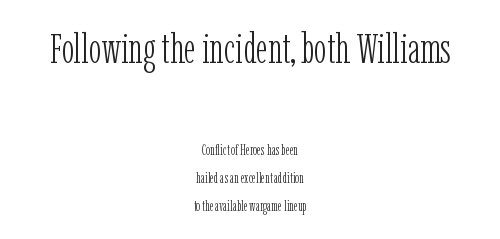
The face used here is rendered with its standard letterfit. The typeface chosen for these lines features serifs. One-word summary of the alignment: center. Note the varied advance widths — an 'i' is clearly narrower than an 'm'.
